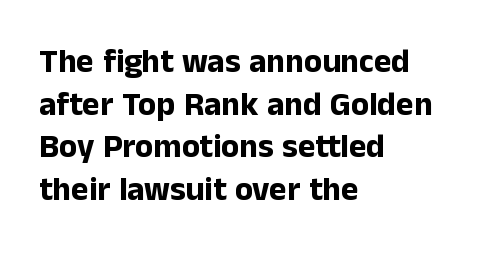
Q: Is the text bold? A: Yes.
Q: Is the text italic (slanted)? A: No, it is upright.
Q: Is the typeface a serif or a sans-serif typeface? A: Sans-serif.
Q: Is the text underlined? A: No.
Q: How is the paragraph aligned? A: Left-aligned.
Q: Is the spacing between letters normal or unusually wide? A: Normal.
Q: Is the spacing between lines tight, normal or loose? A: Normal.
Q: Width (condensed, normal, or wide)? A: Normal.
Q: Stroke contrast? A: Low.
Q: x-height? A: Medium.
Q: Monospaced? A: No.
